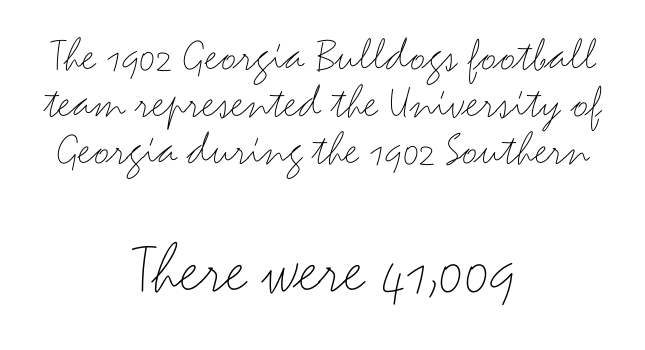
The image shows 74 px thin, wide sans-serif type; set centered, tight line spacing (0.96x), normal letter spacing, not underlined; the second (bottom) block is 1.51x larger; medium stroke contrast and a small x-height.
